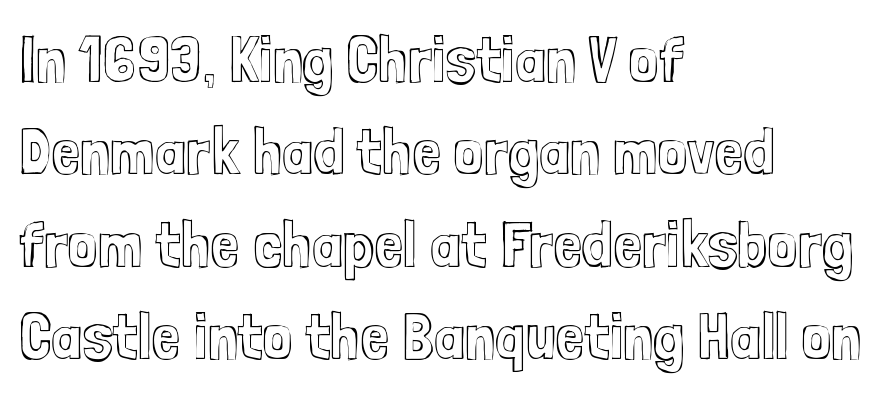
Descender tails drop into unmarked territory. Notice how the passage keeps a crisp vertical edge on the left only. Spacing between characters is what you'd get straight out of the box. Note the varied advance widths — an 'i' is clearly narrower than an 'm'.
